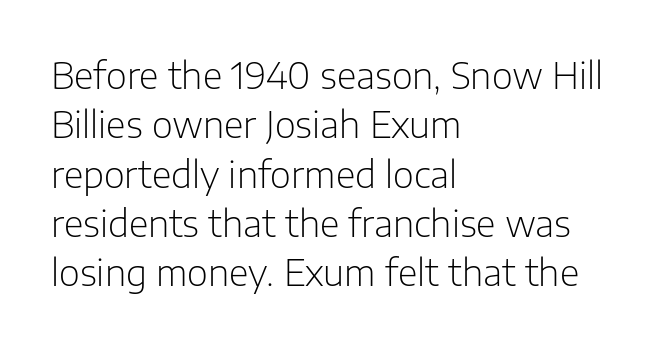
Q: Is the text bold? A: No.
Q: Is the text italic (slanted)? A: No, it is upright.
Q: Is the typeface a serif or a sans-serif typeface? A: Sans-serif.
Q: Is the text underlined? A: No.
Q: How is the paragraph aligned? A: Left-aligned.
Q: Is the spacing between letters normal or unusually wide? A: Normal.
Q: Is the spacing between lines tight, normal or loose? A: Normal.
Q: Width (condensed, normal, or wide)? A: Normal.
Q: Stroke contrast? A: Low.
Q: x-height? A: Medium.
Q: Monospaced? A: No.
